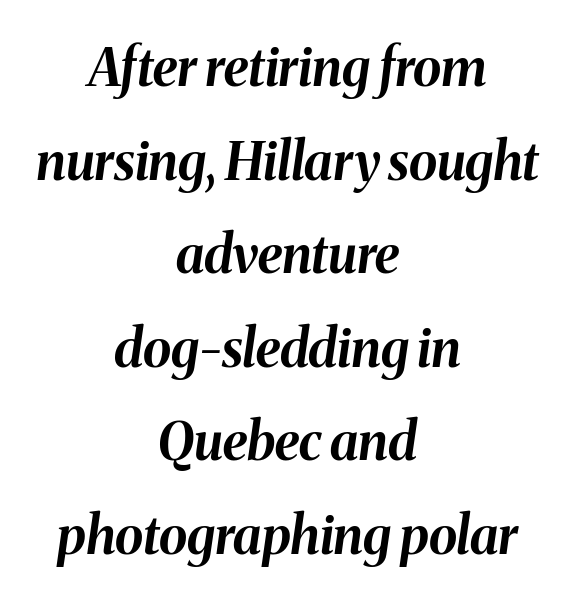
Q: Is the text bold? A: Yes.
Q: Is the text italic (slanted)? A: Yes, it leans right by about 8 degrees.
Q: Is the text underlined? A: No.
Q: How is the paragraph aligned? A: Centered.
Q: Is the spacing between letters normal or unusually wide? A: Normal.
Q: Width (condensed, normal, or wide)? A: Normal.
Q: Stroke contrast? A: Medium.
Q: x-height? A: Medium.
Q: Monospaced? A: No.
